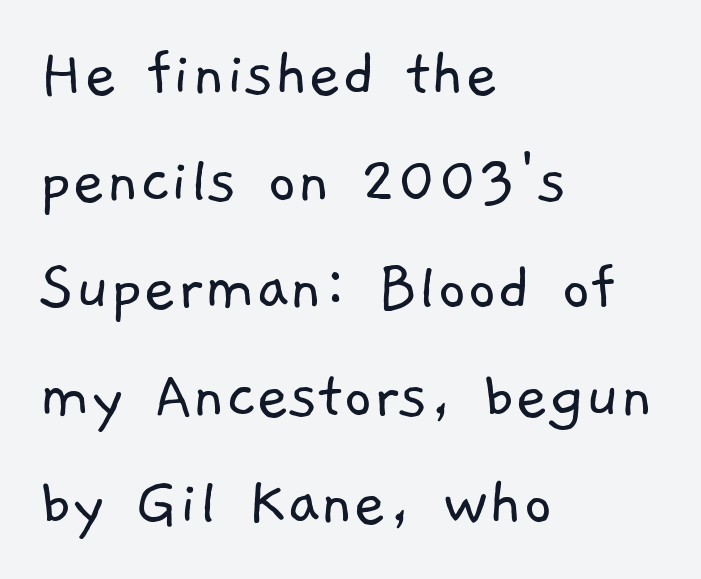
{"serif": "no", "bold": "no", "weight": "light", "width": "normal", "stroke_contrast": "low", "x_height": "medium", "monospaced": "no", "underline": "no", "align": "left", "line_spacing": "normal", "line_spacing_ratio": 1.51, "letter_spacing": "normal", "letter_spacing_em": 0.0, "glyph_px": 71}
